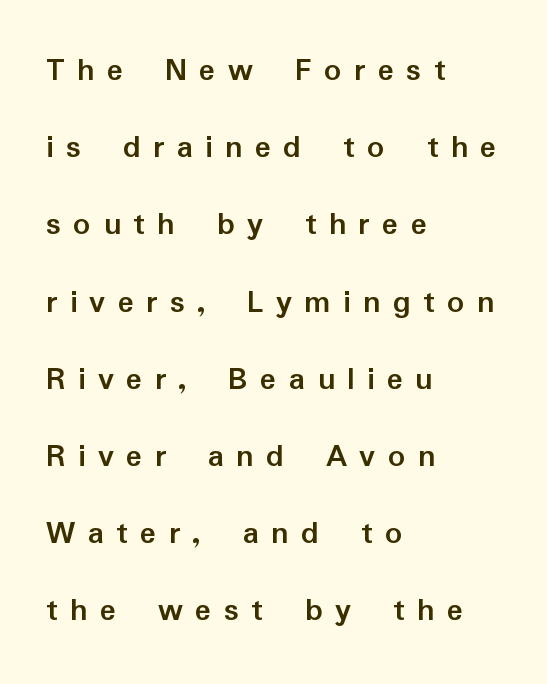
{"serif": "no", "italic": "no", "bold": "yes", "weight": "semibold", "width": "normal", "stroke_contrast": "low", "x_height": "medium", "monospaced": "no", "underline": "no", "align": "left", "line_spacing": "loose", "line_spacing_ratio": 2.27, "letter_spacing": "wide", "letter_spacing_em": 0.36, "glyph_px": 34}
